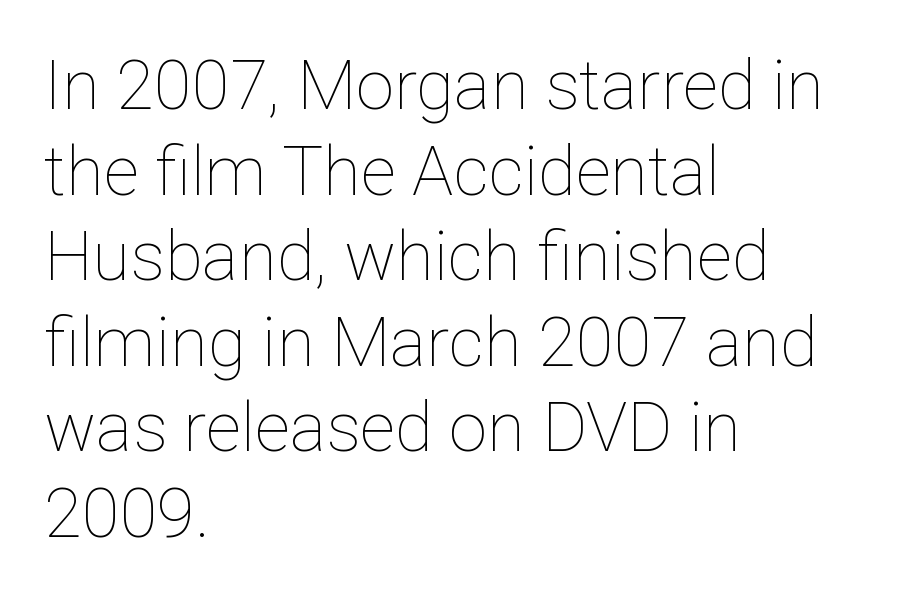
The image shows 69 px thin type, upright; set left-aligned, line spacing 1.24x, normal letter spacing, not underlined; low stroke contrast and a medium x-height.
